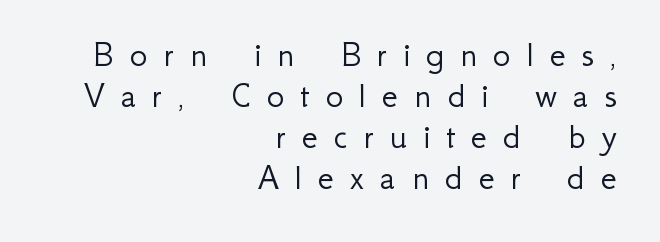
The image shows 37 px light sans-serif type, upright; set right-aligned, tight line spacing (1.11x), unusually wide letter spacing (+0.43 em), not underlined; low stroke contrast and a small x-height.
